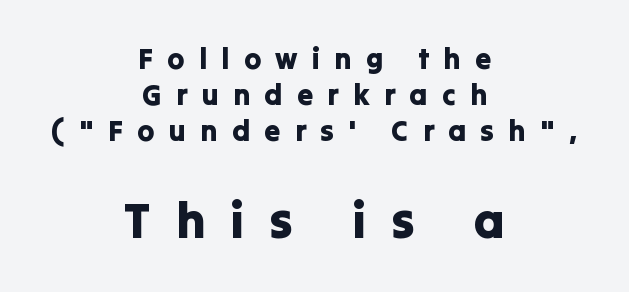
Q: Is the text italic (slanted)? A: No, it is upright.
Q: Is the typeface a serif or a sans-serif typeface? A: Sans-serif.
Q: Is the text underlined? A: No.
Q: How is the paragraph aligned? A: Centered.
Q: Is the spacing between letters normal or unusually wide? A: Unusually wide.
Q: Which block of text is set in a larger size, the first (top) or the second (bottom)? A: The second (bottom) one.
Q: Width (condensed, normal, or wide)? A: Normal.
Q: Stroke contrast? A: Low.
Q: x-height? A: Medium.
Q: Monospaced? A: No.
